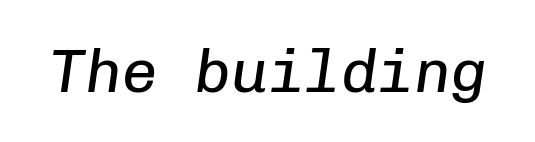
The image shows 61 px regular-weight type, italic (leaning right), monospaced; set normal letter spacing, not underlined; low stroke contrast and a medium x-height.
